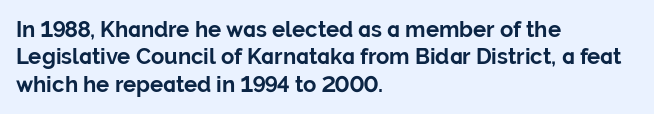
Q: Is the text bold? A: Yes.
Q: Is the text italic (slanted)? A: No, it is upright.
Q: Is the text underlined? A: No.
Q: How is the paragraph aligned? A: Left-aligned.
Q: Is the spacing between letters normal or unusually wide? A: Normal.
Q: Is the spacing between lines tight, normal or loose? A: Normal.
